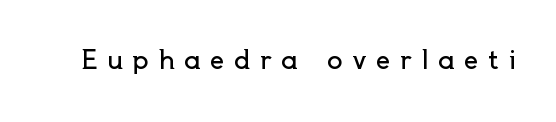
{"italic": "no", "bold": "no", "underline": "no", "letter_spacing": "wide", "letter_spacing_em": 0.36, "glyph_px": 26}
